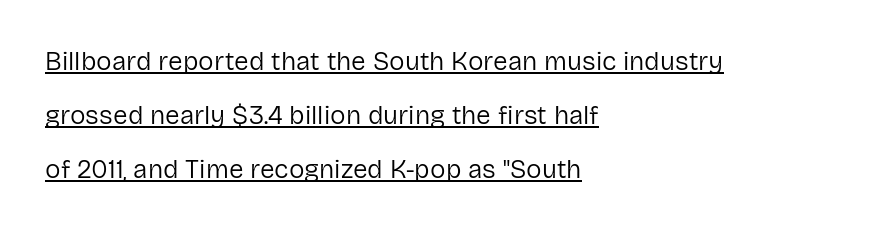
{"italic": "no", "bold": "no", "underline": "yes", "align": "left", "line_spacing": "loose", "line_spacing_ratio": 2.07, "letter_spacing": "normal", "letter_spacing_em": 0.0, "glyph_px": 26}
